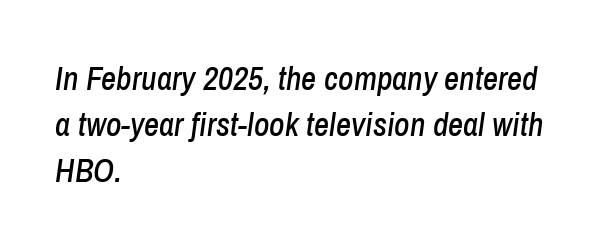
This sample has the flowing, uneven cadence of proportional lettering. The text carries the slant typical of an italic or oblique font. A clean baseline with only descenders dipping below it. A normal amount of white space separates one row of letters from the next. This rendering uses left alignment, leaving the right contour irregular. How are the letters spaced? Ordinarily, with no added tracking.
